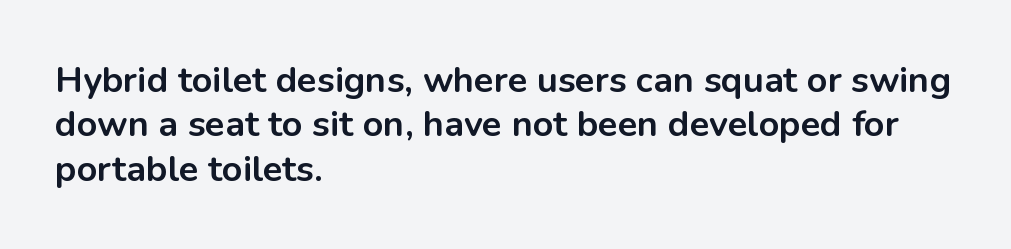
Q: Is the text bold? A: Yes.
Q: Is the text italic (slanted)? A: No, it is upright.
Q: Is the typeface a serif or a sans-serif typeface? A: Sans-serif.
Q: Is the text underlined? A: No.
Q: How is the paragraph aligned? A: Left-aligned.
Q: Is the spacing between letters normal or unusually wide? A: Normal.
Q: Width (condensed, normal, or wide)? A: Normal.
Q: Stroke contrast? A: Low.
Q: x-height? A: Medium.
Q: Monospaced? A: No.
